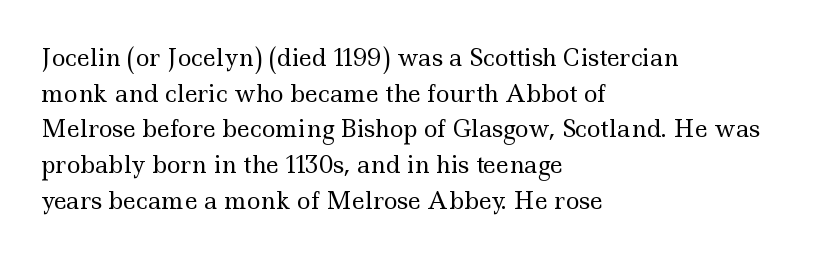
{"italic": "no", "bold": "no", "underline": "no", "align": "left", "line_spacing": "normal", "line_spacing_ratio": 1.55, "letter_spacing": "normal", "letter_spacing_em": 0.0, "glyph_px": 23}
